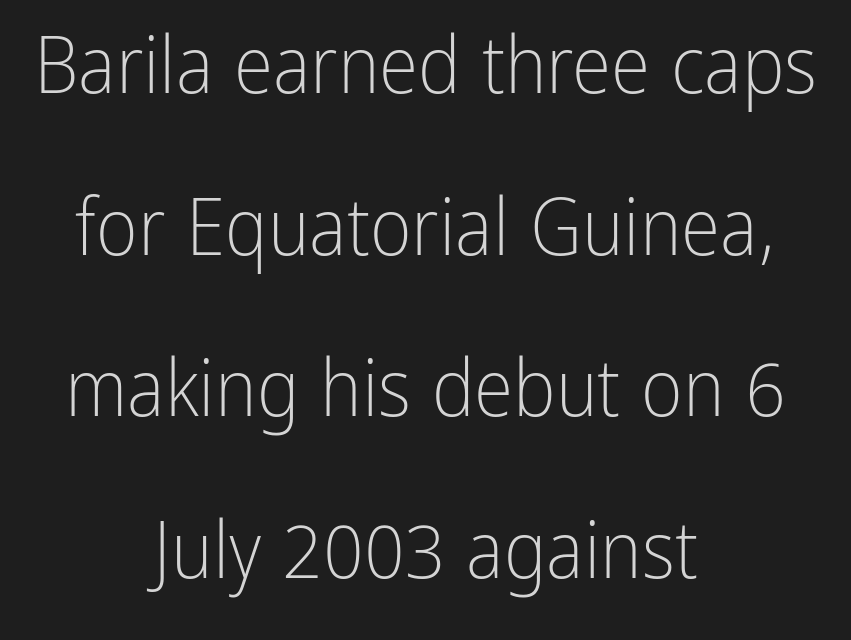
This rendering uses center alignment, leaving both contours irregular but symmetric. Leading: increased. Nope, no serifs anywhere on these letters. Ascenders rise straight up at ninety degrees. The space beneath each line is pristine and unruled. You could not count columns in this text — the font is proportionally spaced.
